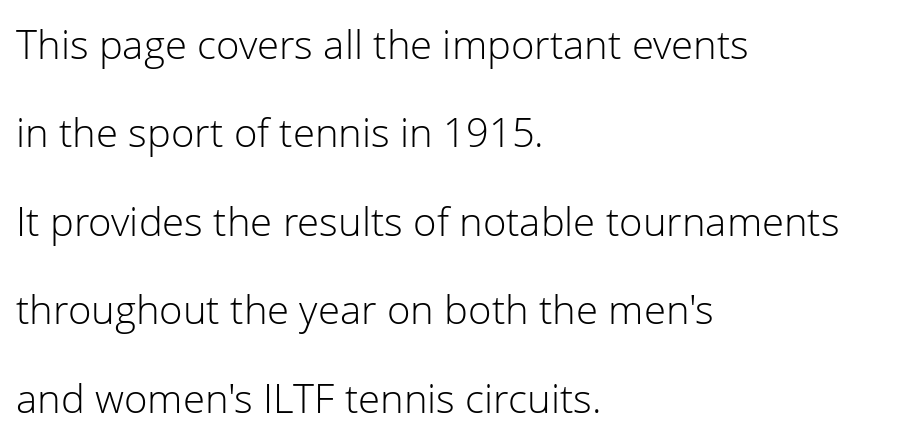
{"serif": "no", "italic": "no", "bold": "no", "weight": "light", "width": "normal", "stroke_contrast": "low", "x_height": "medium", "monospaced": "no", "underline": "no", "align": "left", "line_spacing": "loose", "line_spacing_ratio": 2.21, "letter_spacing": "normal", "letter_spacing_em": 0.0, "glyph_px": 40}
